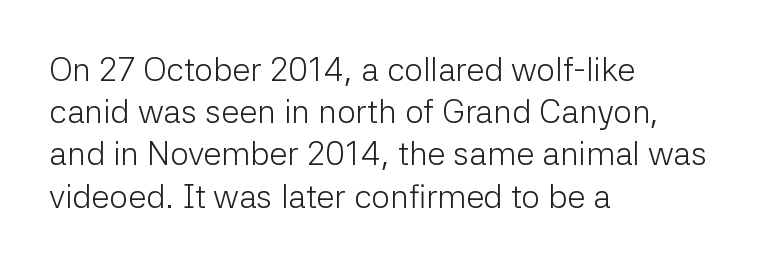
{"serif": "no", "italic": "no", "bold": "no", "weight": "light", "width": "normal", "stroke_contrast": "low", "x_height": "medium", "monospaced": "no", "underline": "no", "align": "left", "line_spacing": "normal", "line_spacing_ratio": 1.28, "letter_spacing": "normal", "letter_spacing_em": 0.0, "glyph_px": 33}
